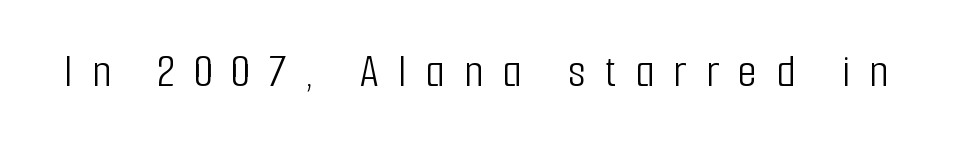
The image shows 49 px light, condensed sans-serif type, upright; set unusually wide letter spacing (+0.39 em), not underlined; low stroke contrast and a medium x-height.
